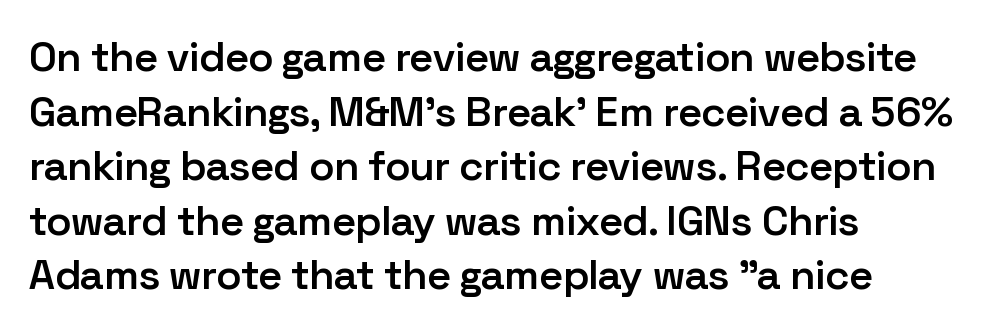
{"serif": "no", "italic": "no", "bold": "semi", "weight": "semibold", "width": "normal", "stroke_contrast": "low", "x_height": "medium", "monospaced": "no", "underline": "no", "align": "left", "line_spacing": "normal", "line_spacing_ratio": 1.3, "letter_spacing": "normal", "letter_spacing_em": 0.0, "glyph_px": 42}
